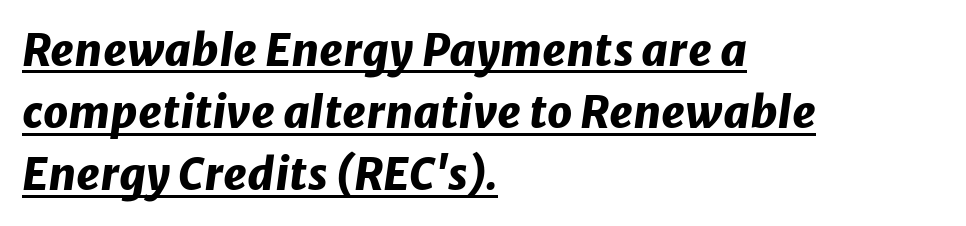
Looking at the ascenders, they clearly lean. Pretty heavy lettering here — definitely bold. Left-aligned paragraph, ragged on the right. The vertical gap from one line to the next is medium. The letterforms sit shoulder to shoulder at normal distance.
